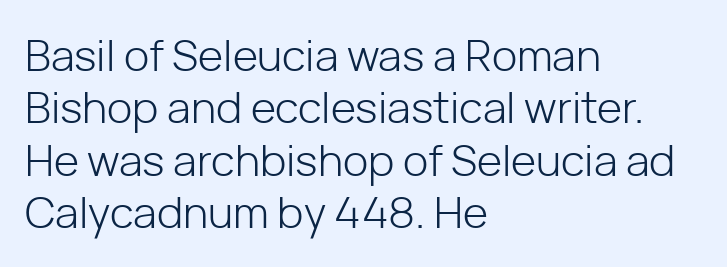
Is the type heavy? It reads as light-to-regular instead. Nothing sits at the stroke ends, so this counts as sans-serif. Default kerning and tracking; the words read as compact shapes. Every row of glyphs begins at an identical x-position on the left.
